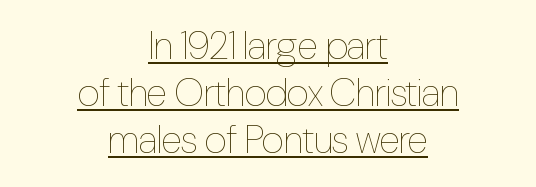
The image shows 39 px thin, condensed type, upright; set centered, line spacing 1.21x, normal letter spacing, underlined; low stroke contrast and a medium x-height.
